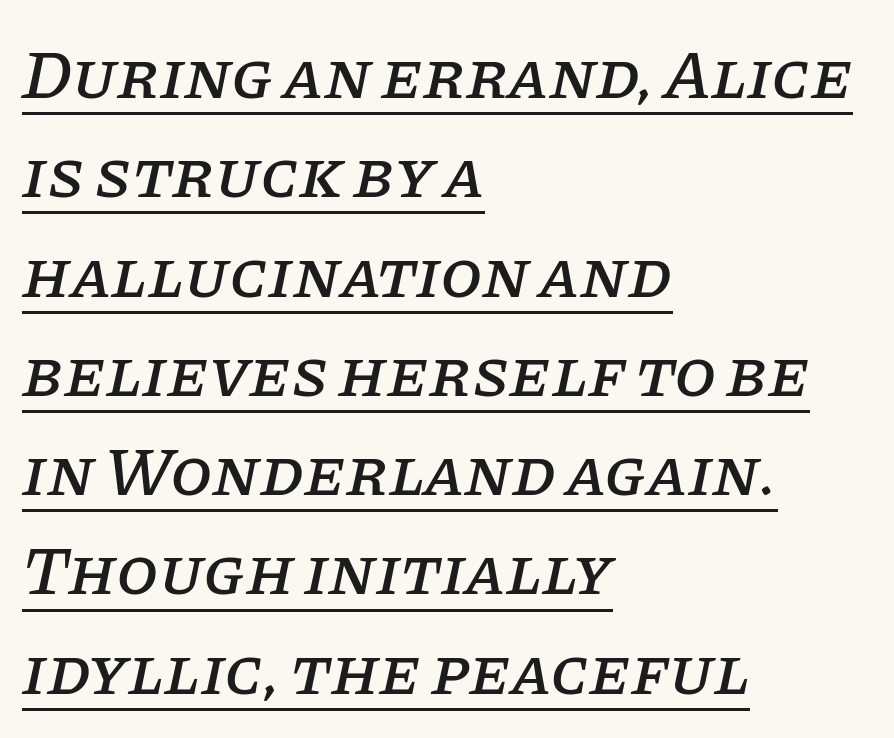
The image shows 68 px serif type, italic (leaning right); set left-aligned, normal line spacing (1.46x), normal letter spacing, underlined; low stroke contrast and a large x-height.
